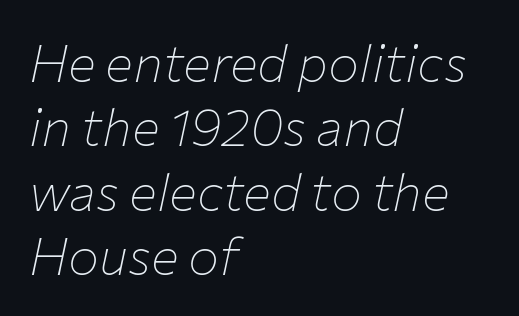
{"italic": "yes", "lean": "right", "slant_degrees": 12, "bold": "no", "weight": "thin", "width": "normal", "stroke_contrast": "low", "x_height": "medium", "monospaced": "no", "underline": "no", "align": "left", "line_spacing_ratio": 1.24, "letter_spacing": "normal", "letter_spacing_em": 0.0, "glyph_px": 52}
